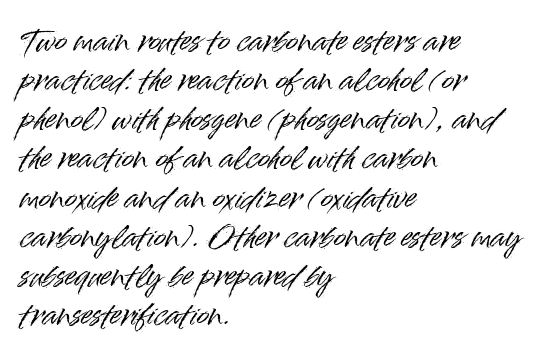
{"serif": "no", "width": "normal", "stroke_contrast": "high", "x_height": "small", "monospaced": "no", "underline": "no", "align": "left", "line_spacing": "normal", "line_spacing_ratio": 1.35, "letter_spacing": "normal", "letter_spacing_em": 0.0, "glyph_px": 29}
